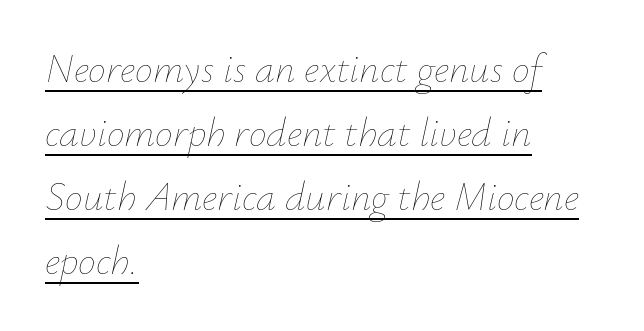
{"italic": "yes", "lean": "right", "slant_degrees": 12, "bold": "no", "weight": "thin", "width": "normal", "stroke_contrast": "low", "x_height": "small", "monospaced": "no", "underline": "yes", "align": "left", "line_spacing": "normal", "line_spacing_ratio": 1.6, "letter_spacing": "normal", "letter_spacing_em": 0.0, "glyph_px": 40}
